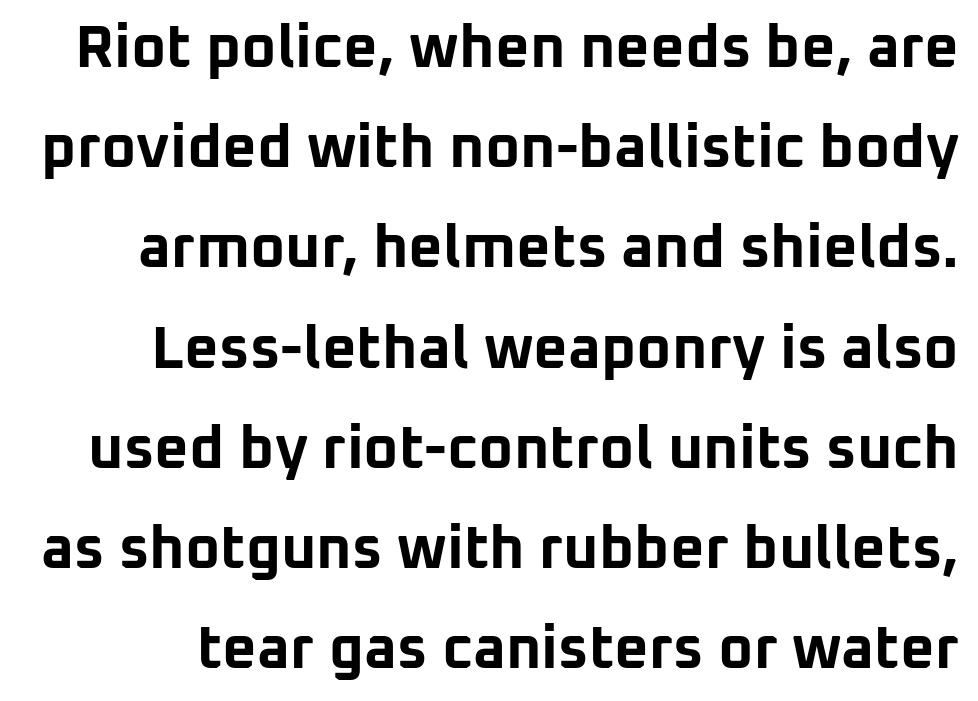
Q: Is the text bold? A: Yes.
Q: Is the text italic (slanted)? A: No, it is upright.
Q: Is the typeface a serif or a sans-serif typeface? A: Sans-serif.
Q: Is the text underlined? A: No.
Q: Is the spacing between letters normal or unusually wide? A: Normal.
Q: Is the spacing between lines tight, normal or loose? A: Normal.
Q: Width (condensed, normal, or wide)? A: Normal.
Q: Stroke contrast? A: Low.
Q: x-height? A: Medium.
Q: Monospaced? A: No.
